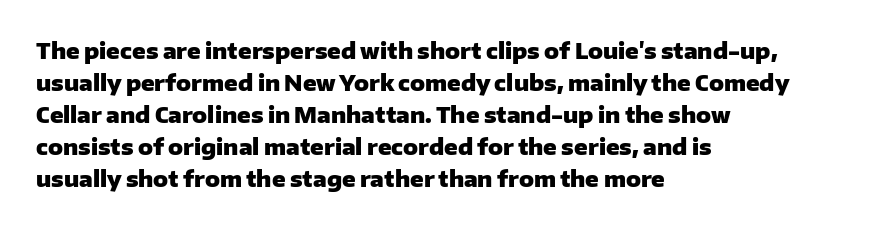
These lines were composed using upright roman letters. Bare-footed words on every line. The vertical gap from one line to the next is medium. Leftover space on each line is placed entirely after the last word. The line texture is even and compact thanks to regular tracking.
